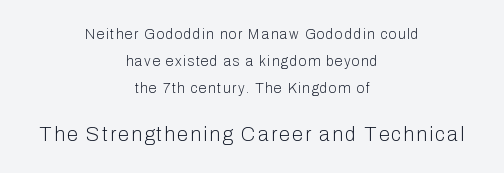
The image shows 20 px text type, upright; set centered, loose line spacing (1.94x), not underlined; the second (bottom) block is 1.43x larger.
